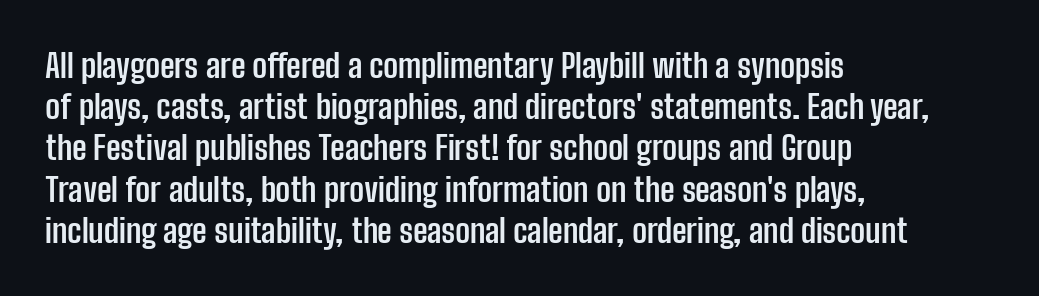
Q: Is the text bold? A: Yes.
Q: Is the text italic (slanted)? A: No, it is upright.
Q: Is the typeface a serif or a sans-serif typeface? A: Sans-serif.
Q: Is the text underlined? A: No.
Q: How is the paragraph aligned? A: Left-aligned.
Q: Is the spacing between letters normal or unusually wide? A: Normal.
Q: Is the spacing between lines tight, normal or loose? A: Normal.
Q: Width (condensed, normal, or wide)? A: Condensed.
Q: Stroke contrast? A: Low.
Q: x-height? A: Medium.
Q: Monospaced? A: No.
